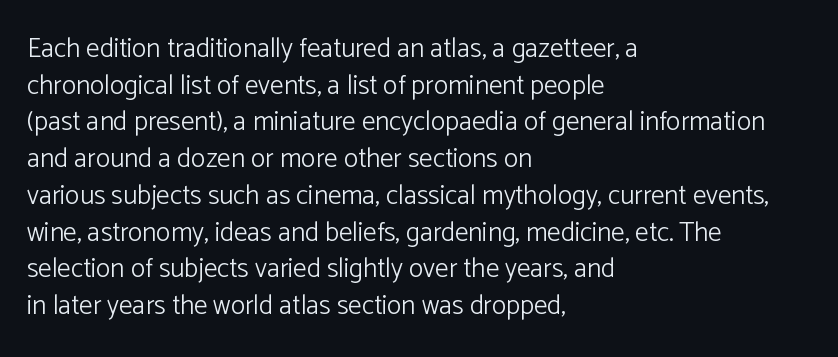
Reading down the block, your eye returns to a fixed left position each line. Do the letters lean? They stand straight. The strip under each line holds only bare page. Bold? No — there's no thickening of the strokes. Line spacing here is normal. Glyph-to-glyph distance matches everyday printed text.
